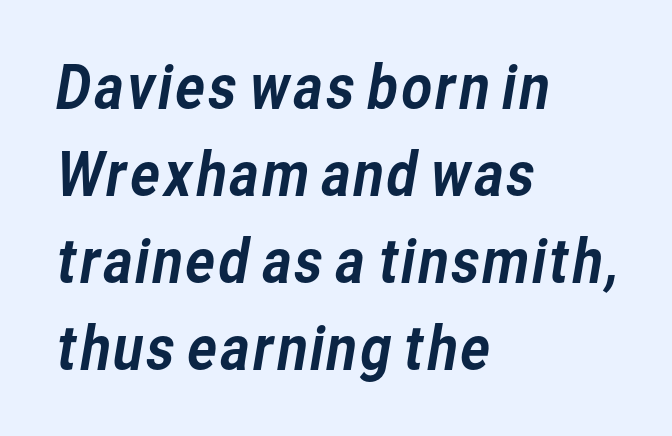
In terms of letterform style, serifs are entirely absent. The letters sit at their default tracking, neither squeezed nor spread. Quick note: interline space is typical. Alignment: flush left.
